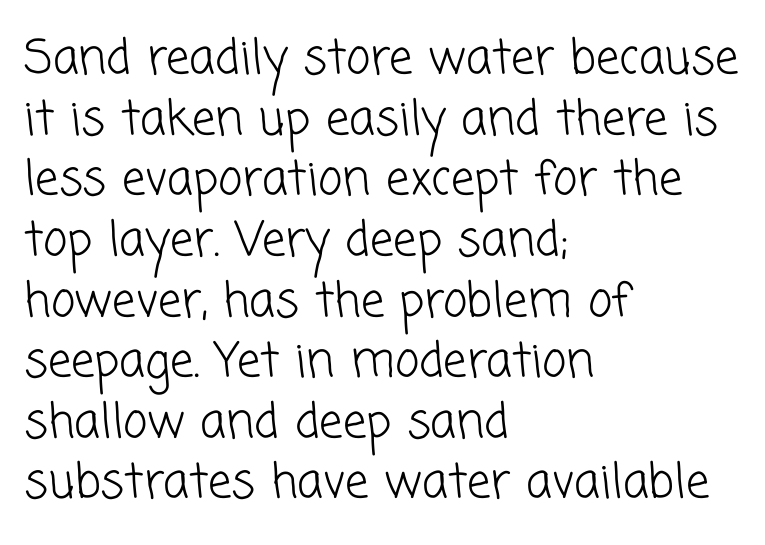
{"serif": "no", "bold": "no", "weight": "light", "width": "normal", "stroke_contrast": "low", "x_height": "medium", "monospaced": "no", "underline": "no", "align": "left", "line_spacing": "normal", "line_spacing_ratio": 1.29, "letter_spacing": "normal", "letter_spacing_em": 0.0, "glyph_px": 47}
